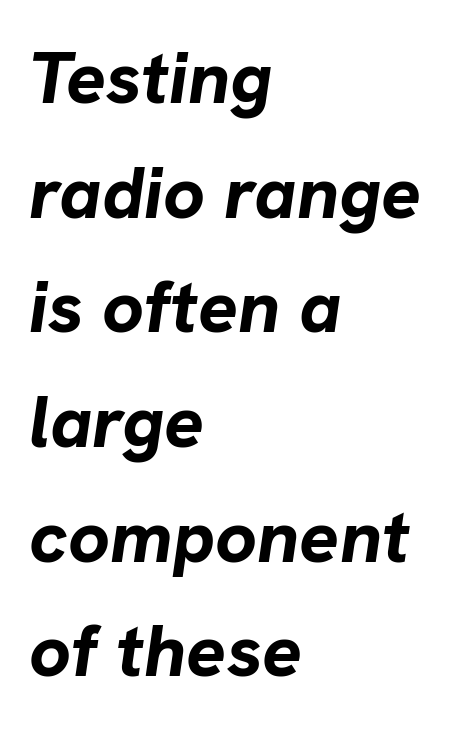
Q: Is the text bold? A: Yes.
Q: Is the text italic (slanted)? A: Yes, it leans right by about 8 degrees.
Q: Is the text underlined? A: No.
Q: How is the paragraph aligned? A: Left-aligned.
Q: Is the spacing between letters normal or unusually wide? A: Normal.
Q: Is the spacing between lines tight, normal or loose? A: Normal.
Q: Width (condensed, normal, or wide)? A: Normal.
Q: Stroke contrast? A: Low.
Q: x-height? A: Medium.
Q: Monospaced? A: No.
